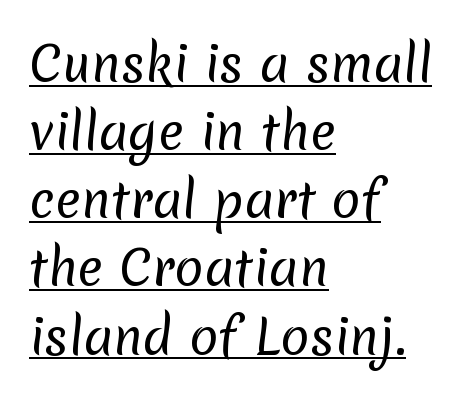
The image shows 48 px regular-weight sans-serif type; set left-aligned, normal line spacing (1.42x), normal letter spacing, underlined; low stroke contrast and a medium x-height.
